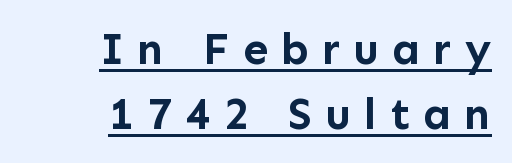
Q: Is the text bold? A: Yes.
Q: Is the text italic (slanted)? A: No, it is upright.
Q: Is the typeface a serif or a sans-serif typeface? A: Sans-serif.
Q: Is the text underlined? A: Yes.
Q: How is the paragraph aligned? A: Right-aligned.
Q: Is the spacing between letters normal or unusually wide? A: Unusually wide.
Q: Is the spacing between lines tight, normal or loose? A: Normal.
Q: Width (condensed, normal, or wide)? A: Normal.
Q: Stroke contrast? A: Low.
Q: x-height? A: Medium.
Q: Monospaced? A: No.
